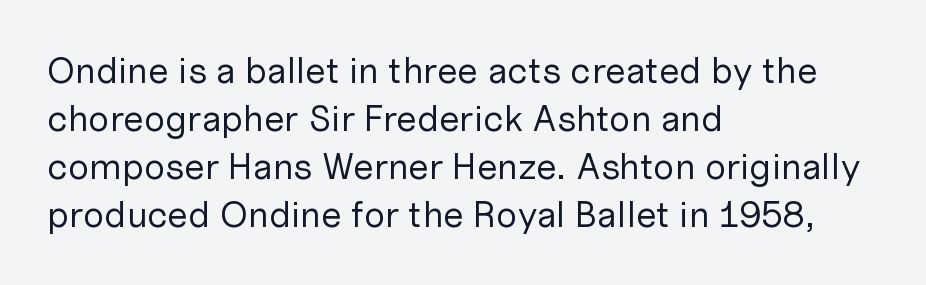
Q: Is the text bold? A: No.
Q: Is the text italic (slanted)? A: No, it is upright.
Q: Is the typeface a serif or a sans-serif typeface? A: Sans-serif.
Q: Is the text underlined? A: No.
Q: How is the paragraph aligned? A: Left-aligned.
Q: Is the spacing between letters normal or unusually wide? A: Normal.
Q: Is the spacing between lines tight, normal or loose? A: Normal.
Q: Width (condensed, normal, or wide)? A: Normal.
Q: Stroke contrast? A: Low.
Q: x-height? A: Medium.
Q: Monospaced? A: No.
